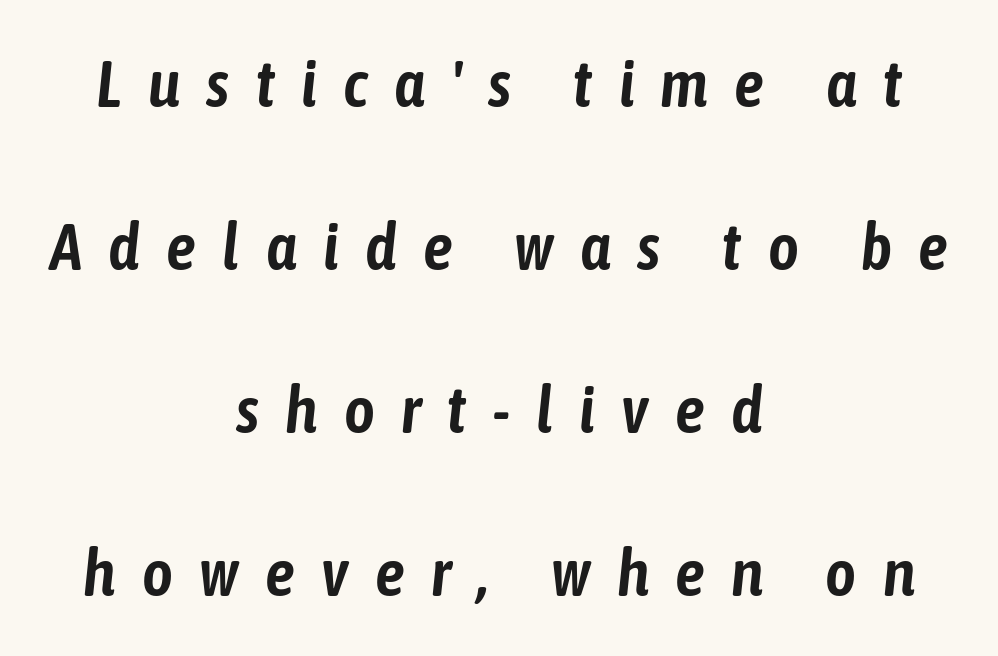
{"italic": "yes", "lean": "right", "slant_degrees": 6, "width": "condensed", "stroke_contrast": "low", "x_height": "medium", "monospaced": "no", "underline": "no", "align": "center", "line_spacing": "loose", "line_spacing_ratio": 2.47, "letter_spacing": "wide", "letter_spacing_em": 0.4, "glyph_px": 66}
